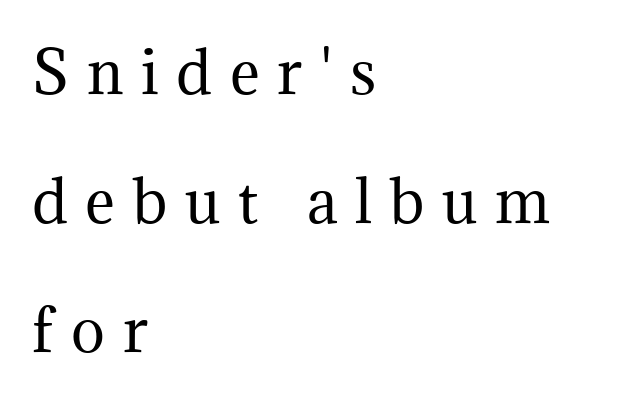
The image shows 57 px regular-weight serif type, upright; set left-aligned, loose line spacing (2.26x), unusually wide letter spacing (+0.31 em), not underlined; medium stroke contrast and a medium x-height.
